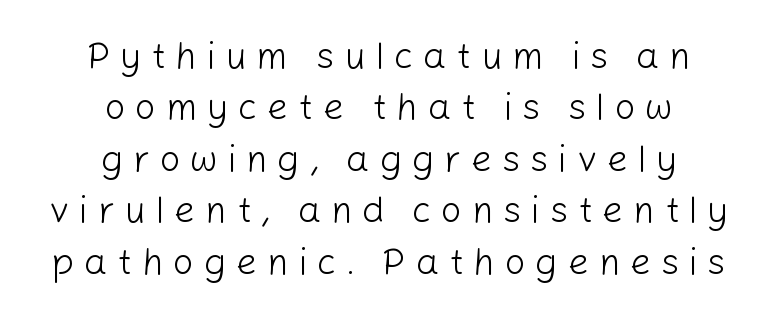
The face used here is proportionally spaced, like ordinary book or web type. Where is the straight margin? There isn't one; the lines are centered. The font's upright variant was chosen for this text. Compared with typical body copy, the letter spacing here is much looser. No chunkiness to these letters — they're not bold.
